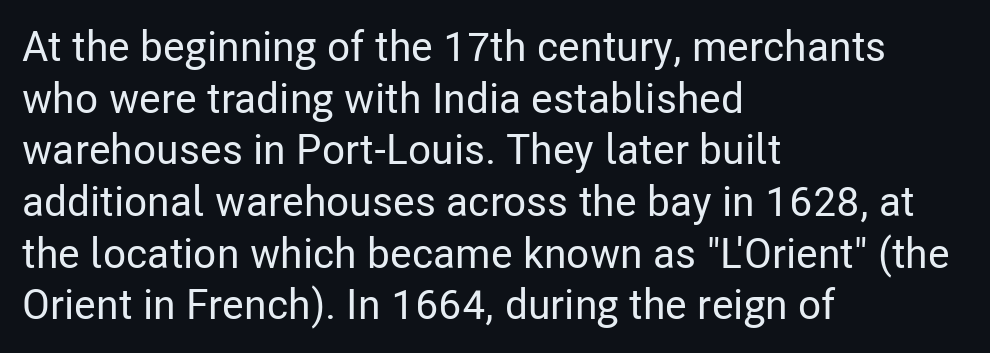
Q: Is the text italic (slanted)? A: No, it is upright.
Q: Is the typeface a serif or a sans-serif typeface? A: Sans-serif.
Q: Is the text underlined? A: No.
Q: How is the paragraph aligned? A: Left-aligned.
Q: Is the spacing between letters normal or unusually wide? A: Normal.
Q: Width (condensed, normal, or wide)? A: Condensed.
Q: Stroke contrast? A: Low.
Q: x-height? A: Medium.
Q: Monospaced? A: No.
